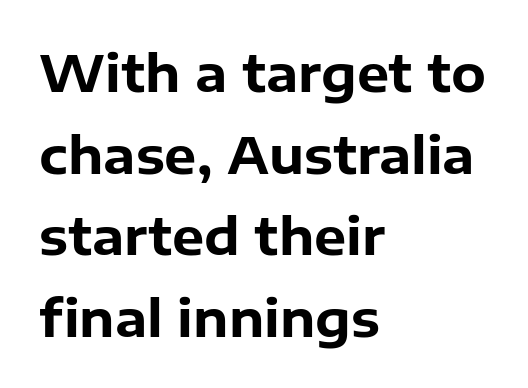
No extra tracking has been applied to these lines. The passage shown is emphatically bold. Note the varied advance widths — an 'i' is clearly narrower than an 'm'. Horizontal alignment here is leftward, the default for most running prose.
